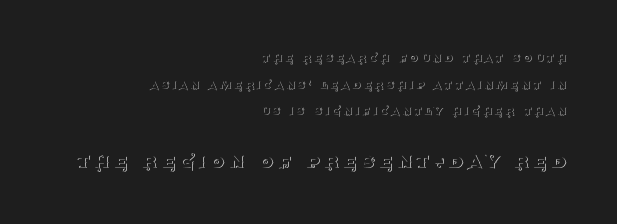
{"italic": "no", "bold": "no", "underline": "no", "align": "right", "line_spacing": "loose", "line_spacing_ratio": 1.9, "larger_block": "second", "size_ratio": 1.64, "glyph_px": 23}
